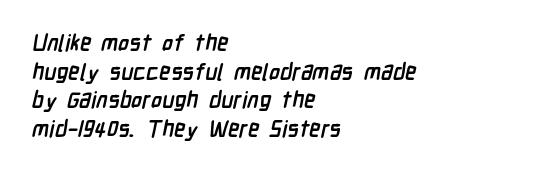
Q: Is the text bold? A: Yes.
Q: Is the text underlined? A: No.
Q: How is the paragraph aligned? A: Left-aligned.
Q: Is the spacing between letters normal or unusually wide? A: Normal.
Q: Is the spacing between lines tight, normal or loose? A: Normal.
